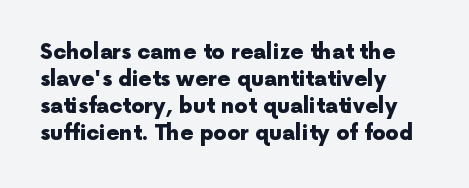
The space directly below the letters is spotless. In terms of leading, this rendering sits right in the middle. Notice how the stems are strictly vertical — no italics here. Honestly, the letter spacing is just normal — you wouldn't notice it. Typesetter's note: full bold, strokes at maximum text heaviness.
